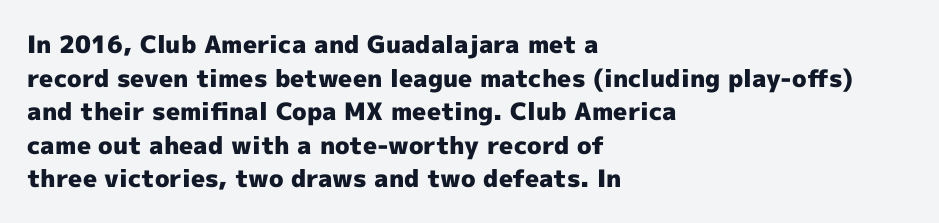
The image shows 24 px bold type, upright; set left-aligned, normal line spacing (1.4x), normal letter spacing, not underlined.
